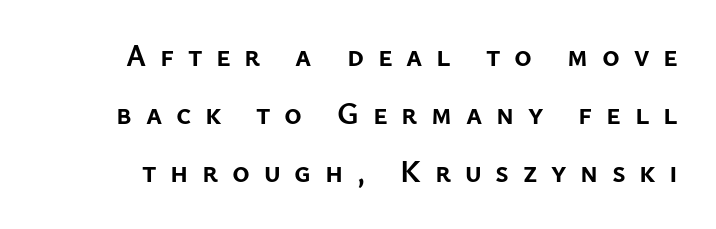
Q: Is the text bold? A: Yes.
Q: Is the text italic (slanted)? A: No, it is upright.
Q: Is the typeface a serif or a sans-serif typeface? A: Sans-serif.
Q: Is the text underlined? A: No.
Q: Is the spacing between letters normal or unusually wide? A: Unusually wide.
Q: Is the spacing between lines tight, normal or loose? A: Loose.
Q: Width (condensed, normal, or wide)? A: Normal.
Q: Stroke contrast? A: Low.
Q: x-height? A: Medium.
Q: Monospaced? A: No.
